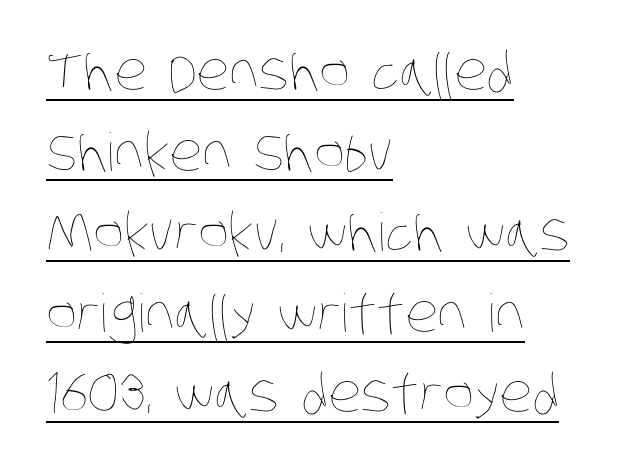
Q: Is the text bold? A: No.
Q: Is the text underlined? A: Yes.
Q: How is the paragraph aligned? A: Left-aligned.
Q: Is the spacing between letters normal or unusually wide? A: Normal.
Q: Is the spacing between lines tight, normal or loose? A: Normal.
Q: Width (condensed, normal, or wide)? A: Condensed.
Q: Stroke contrast? A: Low.
Q: x-height? A: Large.
Q: Monospaced? A: No.
